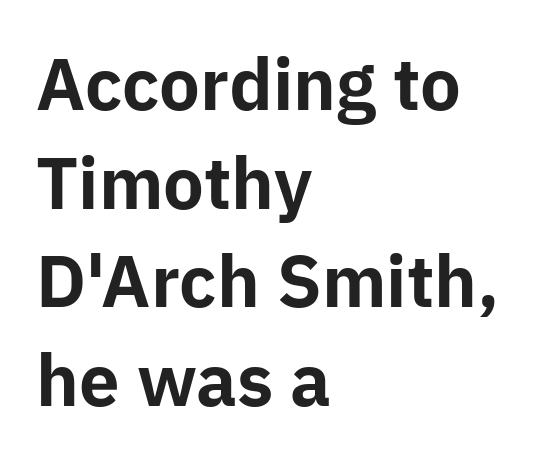
Set as a true bold cut, around the 700 mark. Summary of vertical rhythm: regular, with standard interline spacing. Unmarked baselines from the first word to the last. The text was rendered using a sans face with plain stroke endings. Compared with a centered layout, this one pins lines to the left instead. Quick note: not italic, upright.
